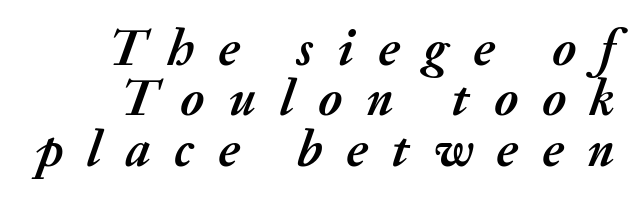
The image shows 51 px semibold type, italic (leaning right); set tight line spacing (0.99x), unusually wide letter spacing (+0.47 em), not underlined; medium stroke contrast and a medium x-height.
